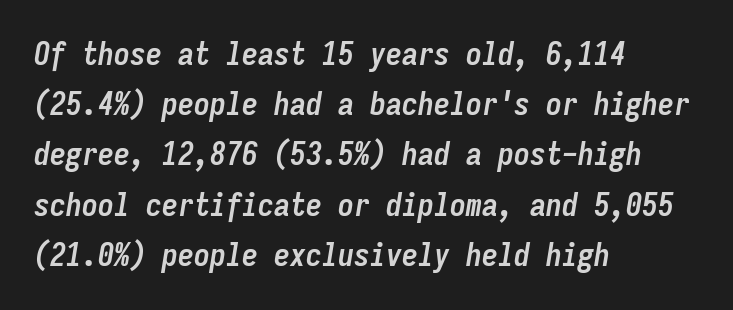
Look at the tracking — it's just the regular setting, nothing added. Does the lettering tilt? It does — this is italic. Rows of type keep a routine distance in the vertical direction. Words float on clear page, feet unadorned.
